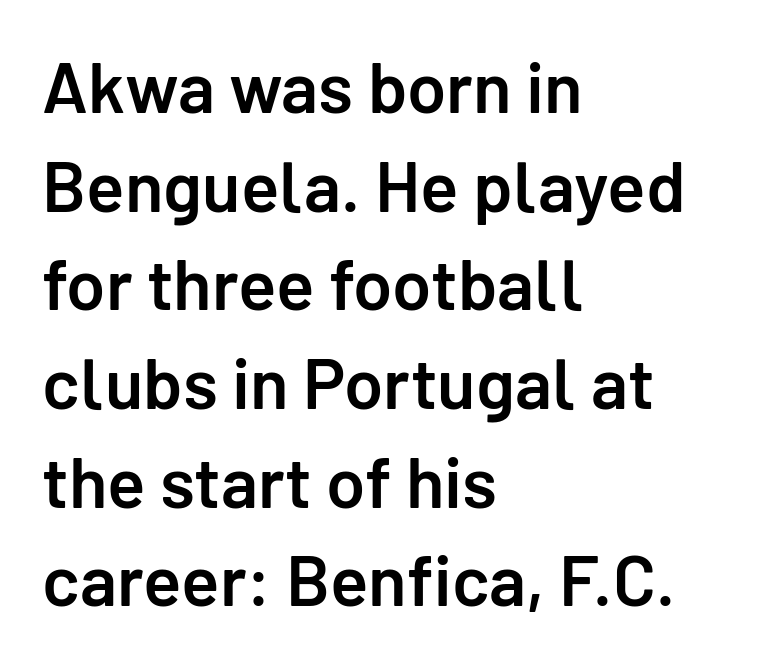
Characters follow at the spacing the type designer built in. The lines sit at an ordinary, default distance from one another. The gap between lines stays unmarked. What weight is shown? A semibold, between regular and bold. The face used here is a sans, in the tradition of grotesques and geometrics. A classic flush-left, rag-right setting is used for this passage.
